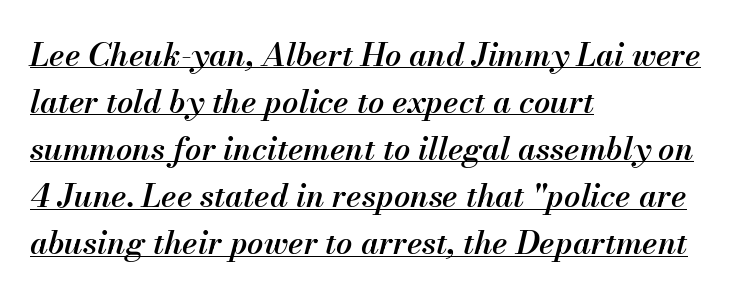
The image shows 32 px semibold type, italic (leaning right); set left-aligned, normal line spacing (1.47x), normal letter spacing, underlined; medium stroke contrast and a small x-height.
